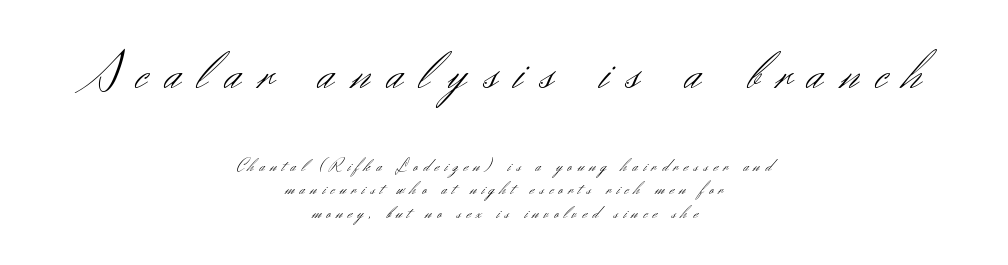
Spacing verdict: proportional, widths tailored to each character. Compared with a flush-left layout, this one balances lines on the center instead. Which of the two is more prominent by size? The first, at the top. This sample uses expanded letter spacing, leaving extra air between glyphs.
